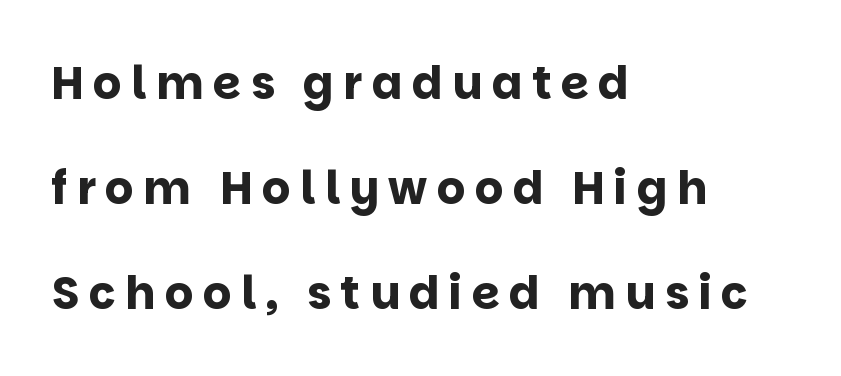
{"serif": "no", "italic": "no", "bold": "yes", "weight": "bold", "width": "normal", "stroke_contrast": "low", "x_height": "large", "monospaced": "no", "underline": "no", "align": "left", "line_spacing": "loose", "line_spacing_ratio": 2.33, "letter_spacing": "wide", "letter_spacing_em": 0.21, "glyph_px": 45}
